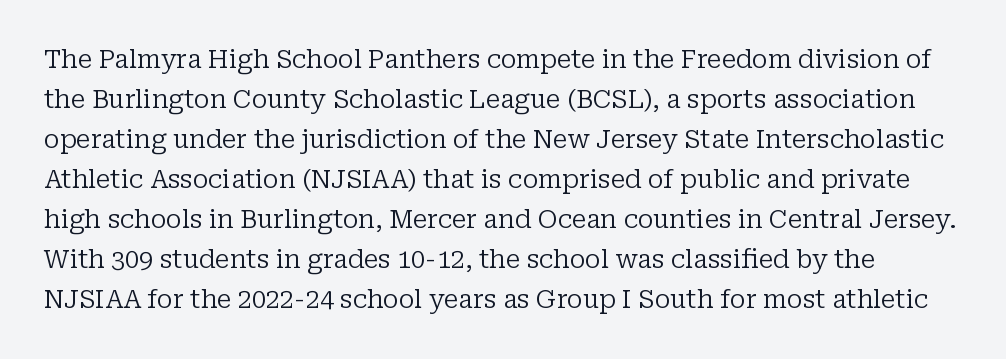
Lines of text with bare space underneath. The strokes carry an ordinary text weight at most. Students, observe: this is what conventionally led text looks like. Upright lettering throughout. Between one letter and the next there's only the usual sliver of space.
